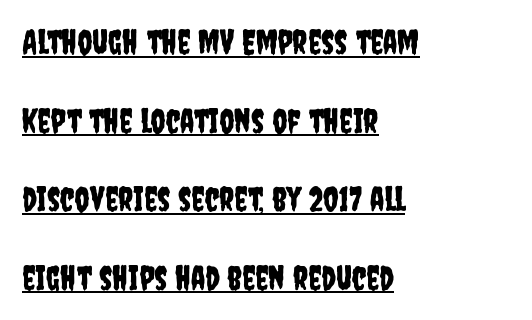
The image shows 33 px condensed sans-serif type, upright; set left-aligned, loose line spacing (2.38x), normal letter spacing, underlined; low stroke contrast and a large x-height.
